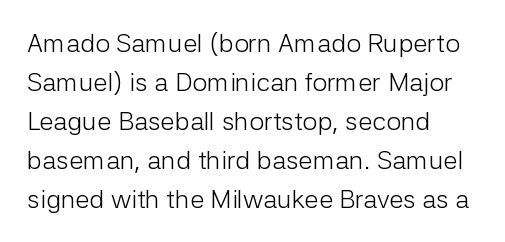
Each new line begins a customary step beneath the previous one. Students, note that the glyphs here touch the page at normal intervals. Letters rest on an invisible, unmarked baseline. Posture: upright roman.
